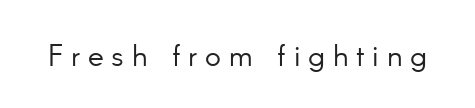
{"serif": "no", "italic": "no", "bold": "no", "weight": "light", "width": "normal", "stroke_contrast": "low", "x_height": "small", "monospaced": "no", "underline": "no", "letter_spacing": "wide", "letter_spacing_em": 0.26, "glyph_px": 30}
